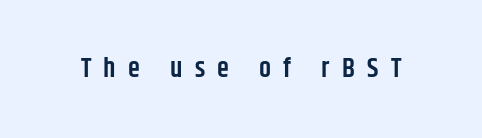
Every stem runs plumb, perpendicular to the baseline. Unmarked baselines from the first word to the last. The glyphs have the mass of a demibold cut, below bold. Short note: letters widely spaced.
